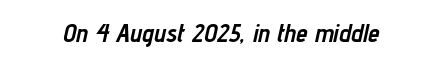
Notice how thick the strokes are: this is what a full bold looks like. Default kerning and tracking; the words read as compact shapes. The words here are not underlined. Slanted lettering throughout.
